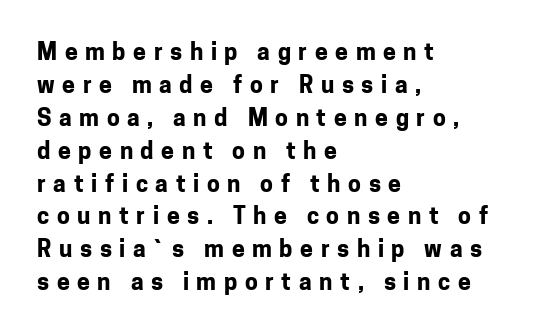
Q: Is the text bold? A: Yes.
Q: Is the text italic (slanted)? A: No, it is upright.
Q: Is the text underlined? A: No.
Q: How is the paragraph aligned? A: Left-aligned.
Q: Is the spacing between letters normal or unusually wide? A: Unusually wide.
Q: Is the spacing between lines tight, normal or loose? A: Normal.
